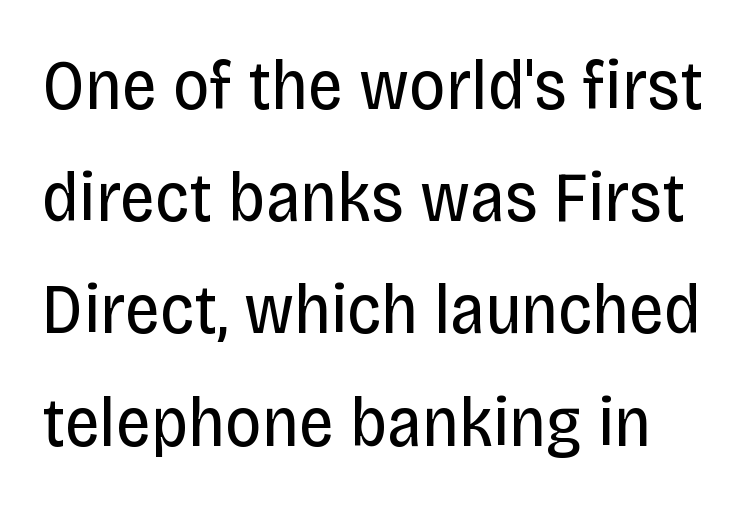
{"serif": "no", "italic": "no", "bold": "no", "weight": "regular", "width": "condensed", "stroke_contrast": "low", "x_height": "large", "monospaced": "no", "underline": "no", "line_spacing": "normal", "line_spacing_ratio": 1.58, "letter_spacing": "normal", "letter_spacing_em": 0.0, "glyph_px": 71}
